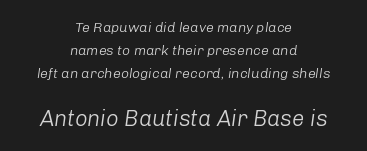
The image shows 22 px text type, italic (leaning right); set centered, normal line spacing (1.66x), normal letter spacing, not underlined; the second (bottom) block is 1.57x larger.
